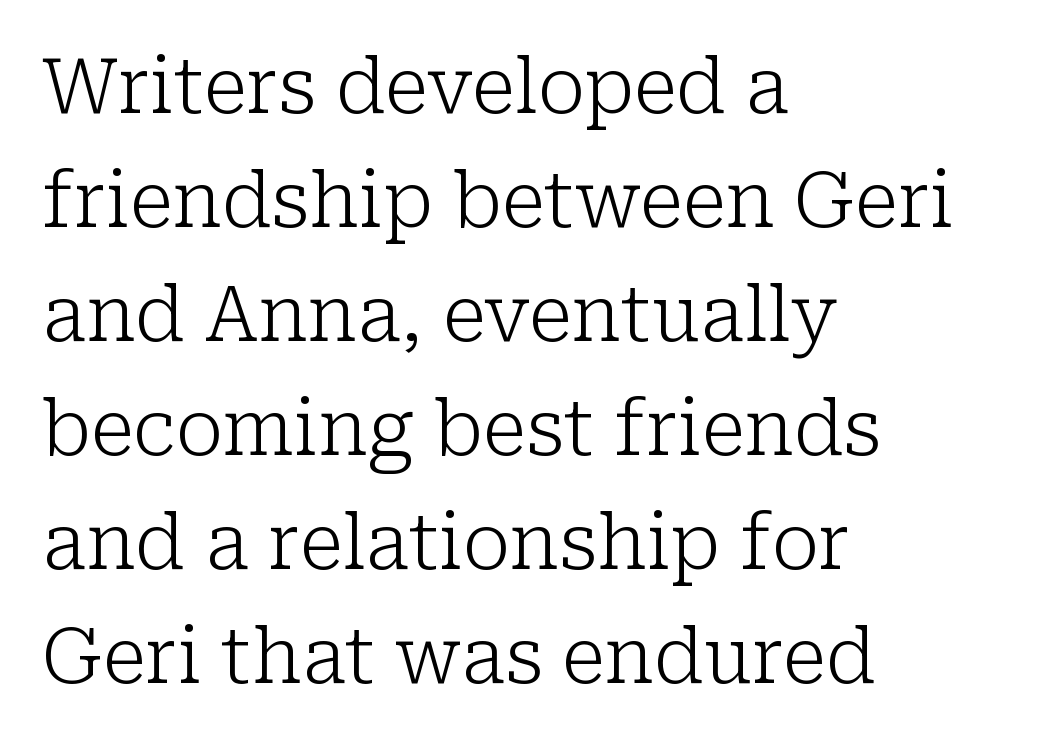
Q: Is the text bold? A: No.
Q: Is the text italic (slanted)? A: No, it is upright.
Q: Is the typeface a serif or a sans-serif typeface? A: Serif.
Q: Is the text underlined? A: No.
Q: How is the paragraph aligned? A: Left-aligned.
Q: Is the spacing between letters normal or unusually wide? A: Normal.
Q: Is the spacing between lines tight, normal or loose? A: Normal.
Q: Width (condensed, normal, or wide)? A: Normal.
Q: Stroke contrast? A: Low.
Q: x-height? A: Medium.
Q: Monospaced? A: No.
